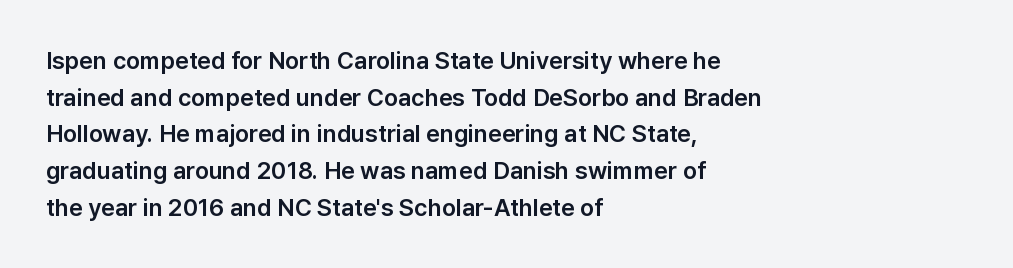
The image shows 24 px text type, upright; set left-aligned, normal line spacing (1.53x), normal letter spacing, not underlined.
